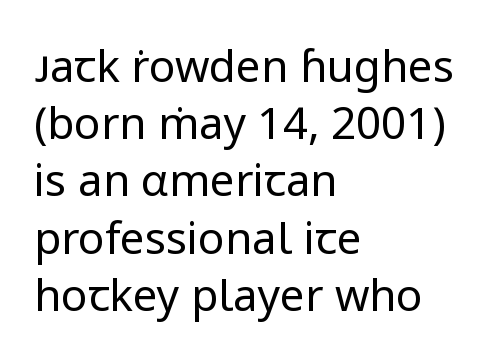
Q: Is the text bold? A: No.
Q: Is the text italic (slanted)? A: No, it is upright.
Q: Is the typeface a serif or a sans-serif typeface? A: Sans-serif.
Q: Is the text underlined? A: No.
Q: How is the paragraph aligned? A: Left-aligned.
Q: Is the spacing between letters normal or unusually wide? A: Normal.
Q: Is the spacing between lines tight, normal or loose? A: Normal.
Q: Width (condensed, normal, or wide)? A: Normal.
Q: Stroke contrast? A: Low.
Q: x-height? A: Medium.
Q: Monospaced? A: No.
